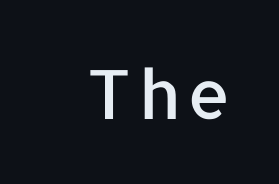
The image shows 68 px sans-serif type, upright; set not underlined; low stroke contrast and a medium x-height.
